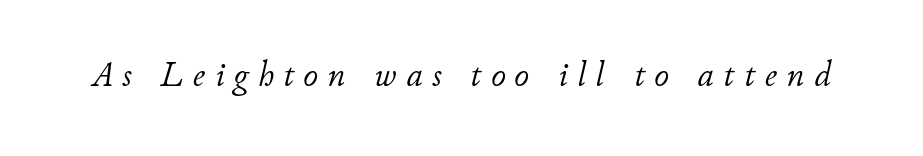
{"italic": "yes", "lean": "right", "slant_degrees": 11, "bold": "no", "weight": "light", "width": "normal", "stroke_contrast": "low", "x_height": "small", "monospaced": "no", "underline": "no", "letter_spacing": "wide", "letter_spacing_em": 0.27, "glyph_px": 36}
